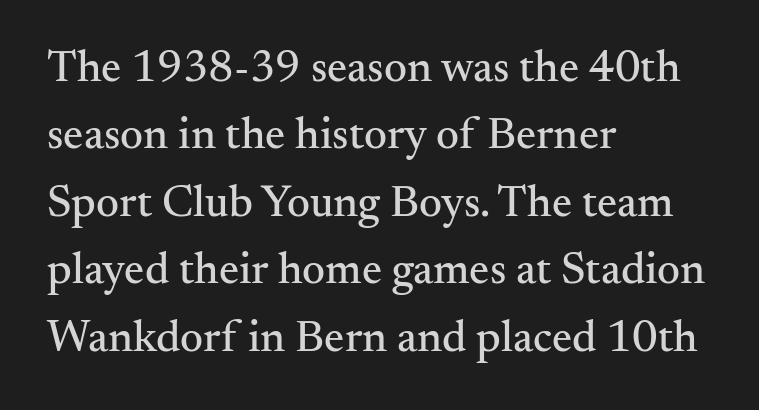
This rendering leaves character spacing at its baseline value. Visually the block forms a straight wall on the left and a jagged coastline on the right. The passage shown is typeset with a serif family. The string is rendered with underlining switched off. Is there much room between lines? A standard amount, neither cramped nor airy. Designer's note — italics off, roman on.
